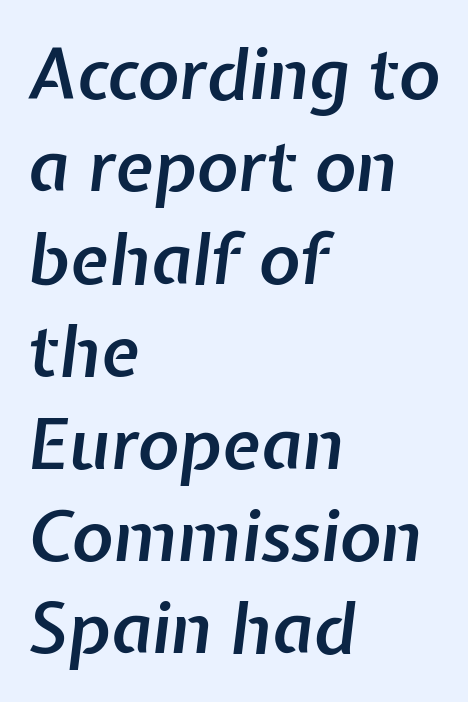
{"italic": "yes", "lean": "right", "slant_degrees": 7, "bold": "semi", "weight": "semibold", "width": "normal", "stroke_contrast": "low", "x_height": "medium", "monospaced": "no", "underline": "no", "align": "left", "line_spacing": "normal", "line_spacing_ratio": 1.32, "letter_spacing": "normal", "letter_spacing_em": 0.0, "glyph_px": 70}
